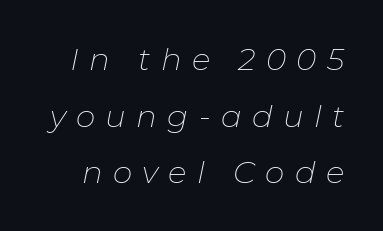
The image shows 31 px thin type, italic (leaning right); set line spacing 1.83x, unusually wide letter spacing (+0.33 em), not underlined; low stroke contrast and a medium x-height.
